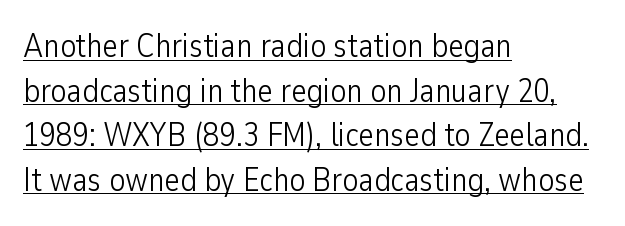
{"serif": "no", "italic": "no", "bold": "no", "weight": "light", "width": "condensed", "stroke_contrast": "low", "x_height": "medium", "monospaced": "no", "underline": "yes", "align": "left", "line_spacing": "normal", "line_spacing_ratio": 1.35, "letter_spacing": "normal", "letter_spacing_em": 0.0, "glyph_px": 33}
